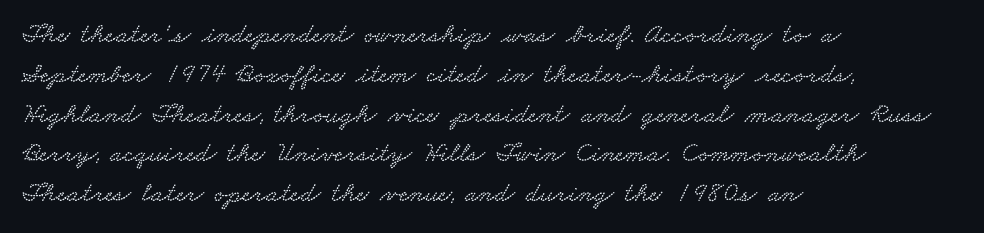
The image shows 28 px wide serif type; set left-aligned, normal line spacing (1.42x), normal letter spacing, not underlined; low stroke contrast and a small x-height.
